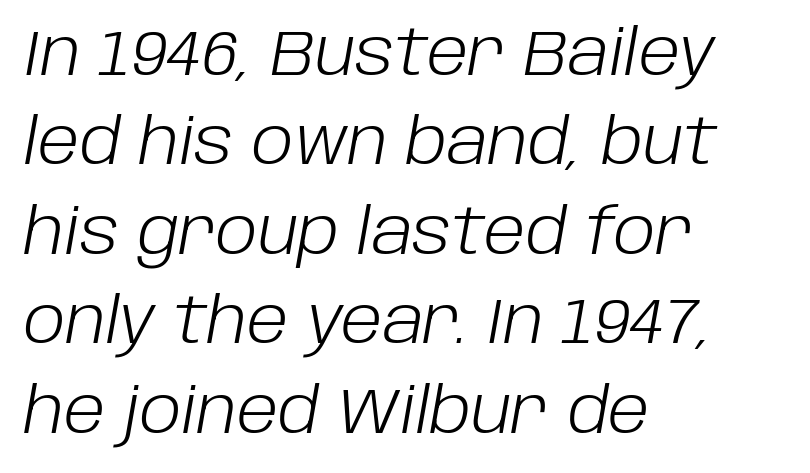
The image shows 63 px light type, italic (leaning right); set left-aligned, normal line spacing (1.42x), normal letter spacing, not underlined; low stroke contrast and a large x-height.
